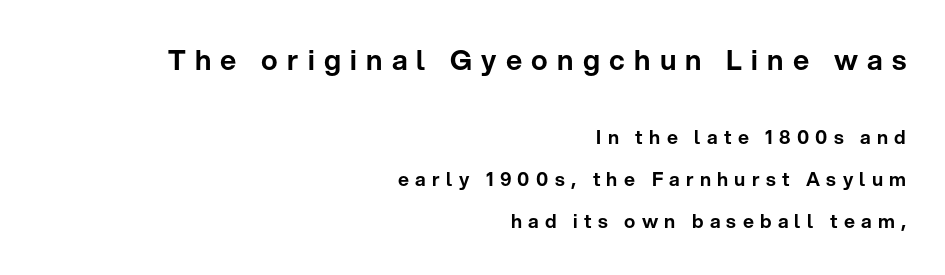
The image shows 28 px sans-serif type, upright; set right-aligned, loose line spacing (2.21x), unusually wide letter spacing (+0.33 em), not underlined; the first (top) block is 1.47x larger; low stroke contrast and a medium x-height.
